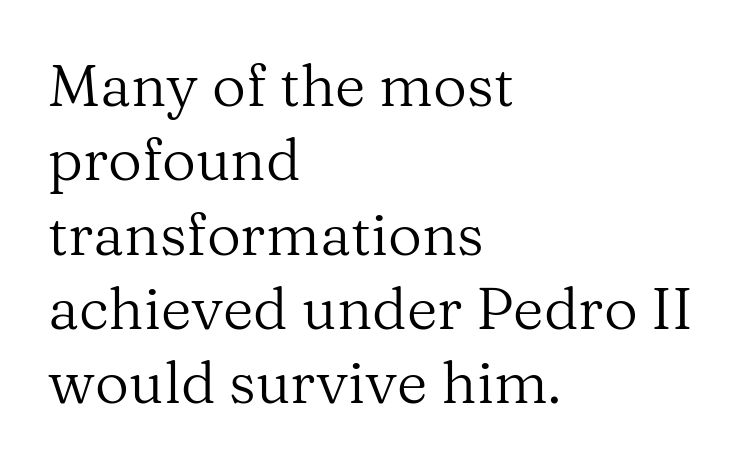
Line beginnings align vertically; line endings do not. Underline: absent. Between one letter and the next there's only the usual sliver of space. The lines sit at an ordinary, default distance from one another. Note the varied advance widths — an 'i' is clearly narrower than an 'm'. The typography opts for an upright posture over an oblique one.
